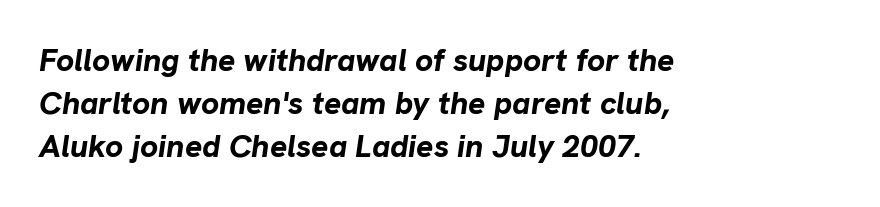
Set as a true bold cut, around the 700 mark. If you drew a ruler down the left edge, every line would touch it. Check under the words: just untouched page. Compared with ordinary roman type, these characters are visibly tilted. Students, note that the glyphs here touch the page at normal intervals. Students, observe: this is what conventionally led text looks like.
